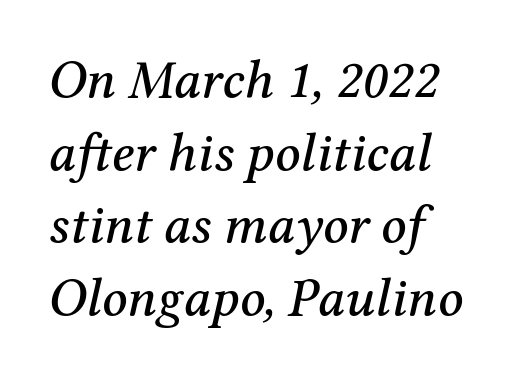
Normally led — the rows are evenly, conventionally spaced. The face used here has a pronounced slope to its letters. You could not count columns in this text — the font is proportionally spaced. The text was rendered using a seriffed face with decorative stroke endings.
